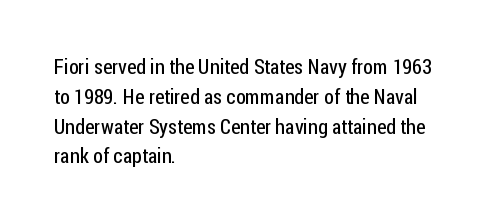
Quick note: interline space is typical. Nothing unusual about the tracking: characters are spaced as the font intends. Unmarked baselines from the first word to the last. No italicization has been applied; the sample stays upright.
